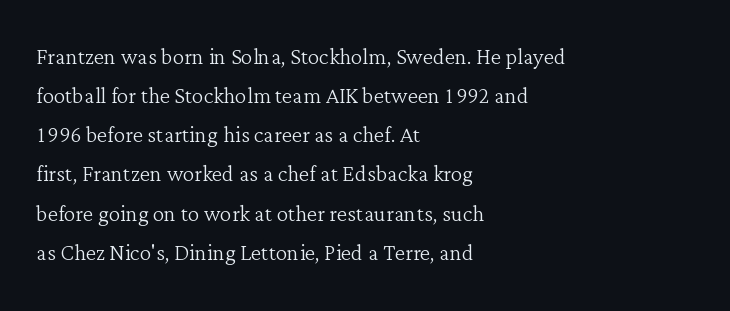
The image shows 29 px light serif type, upright; set left-aligned, normal line spacing (1.35x), normal letter spacing, not underlined; low stroke contrast and a medium x-height.
